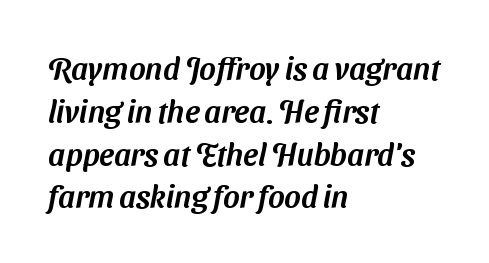
Q: Is the typeface a serif or a sans-serif typeface? A: Sans-serif.
Q: Is the text underlined? A: No.
Q: How is the paragraph aligned? A: Left-aligned.
Q: Is the spacing between letters normal or unusually wide? A: Normal.
Q: Is the spacing between lines tight, normal or loose? A: Normal.
Q: Width (condensed, normal, or wide)? A: Normal.
Q: Stroke contrast? A: Medium.
Q: x-height? A: Medium.
Q: Monospaced? A: No.
